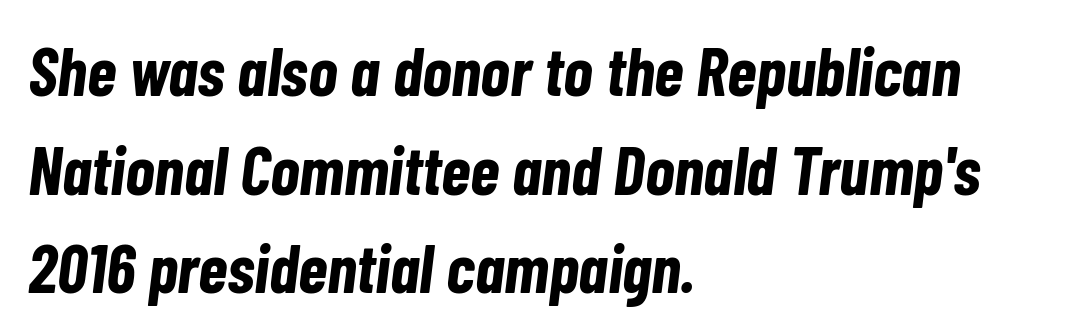
{"italic": "yes", "lean": "right", "slant_degrees": 7, "bold": "yes", "weight": "bold", "width": "condensed", "stroke_contrast": "low", "x_height": "medium", "monospaced": "no", "underline": "no", "align": "left", "line_spacing": "normal", "line_spacing_ratio": 1.45, "letter_spacing": "normal", "letter_spacing_em": 0.0, "glyph_px": 68}
